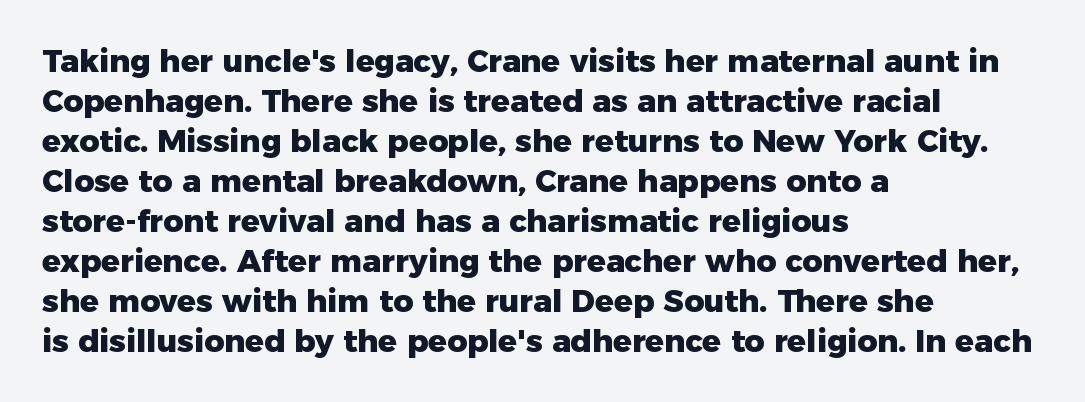
The image shows 31 px heavy sans-serif type, upright; set left-aligned, normal line spacing (1.29x), normal letter spacing, not underlined; low stroke contrast and a medium x-height.
